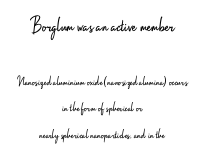
A student would call this center alignment; a typographer would say set centered. Rule under the text: the space is simply empty. Two sizes are in play, and the larger belongs to the first block. Tracking value appears to be zero — textbook default spacing.
